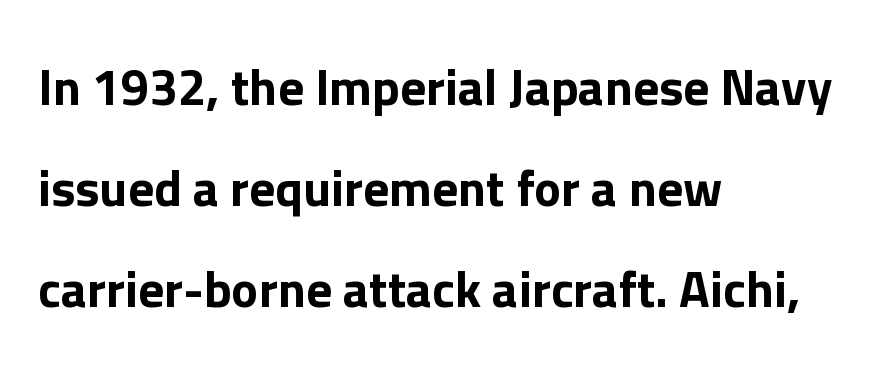
The image shows 51 px sans-serif type, upright; set left-aligned, loose line spacing (1.98x), normal letter spacing, not underlined; low stroke contrast and a medium x-height.
